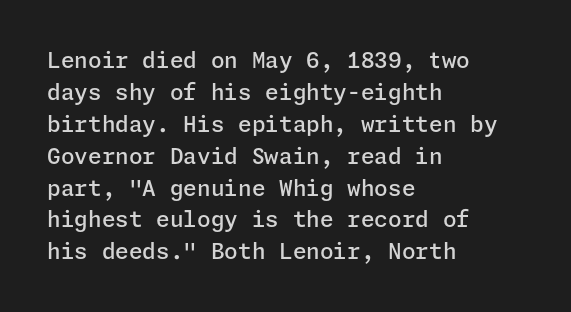
{"italic": "no", "bold": "semi", "underline": "no", "align": "left", "line_spacing": "normal", "line_spacing_ratio": 1.45, "letter_spacing": "normal", "letter_spacing_em": 0.0, "glyph_px": 22}
